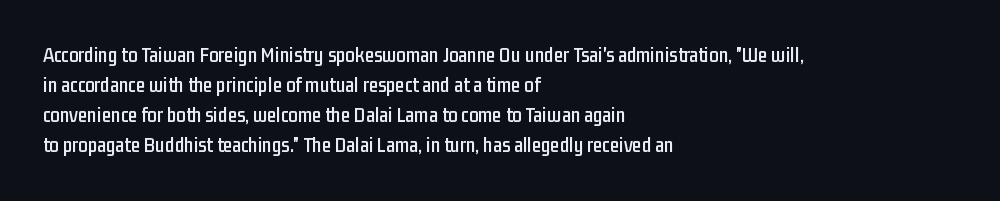
Q: Is the text italic (slanted)? A: No, it is upright.
Q: Is the text underlined? A: No.
Q: How is the paragraph aligned? A: Left-aligned.
Q: Is the spacing between letters normal or unusually wide? A: Normal.
Q: Is the spacing between lines tight, normal or loose? A: Normal.
